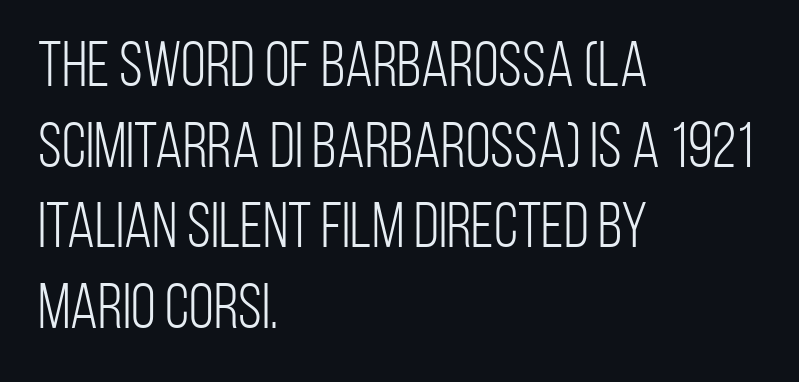
{"serif": "no", "italic": "no", "bold": "no", "weight": "light", "width": "condensed", "stroke_contrast": "low", "x_height": "large", "monospaced": "no", "underline": "no", "align": "left", "line_spacing": "normal", "line_spacing_ratio": 1.26, "letter_spacing": "normal", "letter_spacing_em": 0.0, "glyph_px": 64}
